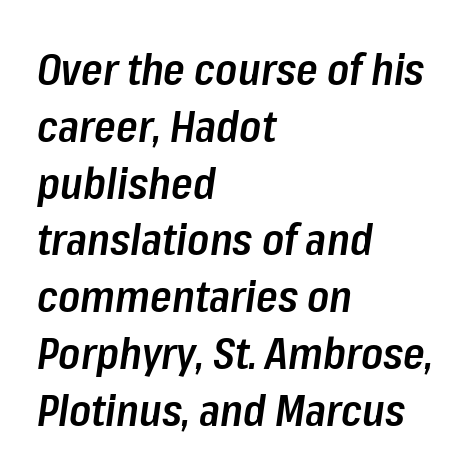
Q: Is the text bold? A: Semi-bold.
Q: Is the text italic (slanted)? A: Yes, it leans right by about 8 degrees.
Q: Is the text underlined? A: No.
Q: How is the paragraph aligned? A: Left-aligned.
Q: Is the spacing between letters normal or unusually wide? A: Normal.
Q: Is the spacing between lines tight, normal or loose? A: Normal.
Q: Width (condensed, normal, or wide)? A: Condensed.
Q: Stroke contrast? A: Low.
Q: x-height? A: Medium.
Q: Monospaced? A: No.
